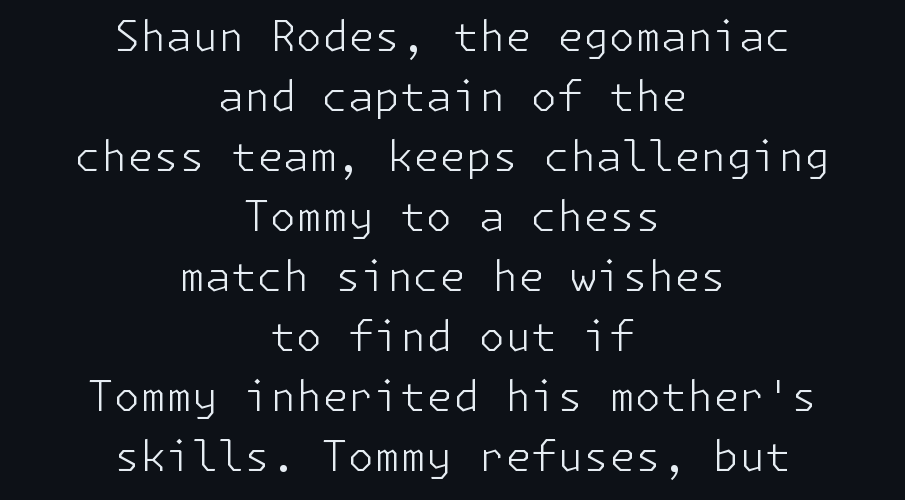
Q: Is the text bold? A: No.
Q: Is the text italic (slanted)? A: No, it is upright.
Q: Is the typeface a serif or a sans-serif typeface? A: Sans-serif.
Q: Is the text underlined? A: No.
Q: How is the paragraph aligned? A: Centered.
Q: Is the spacing between letters normal or unusually wide? A: Normal.
Q: Is the spacing between lines tight, normal or loose? A: Normal.
Q: Width (condensed, normal, or wide)? A: Normal.
Q: Stroke contrast? A: Low.
Q: x-height? A: Medium.
